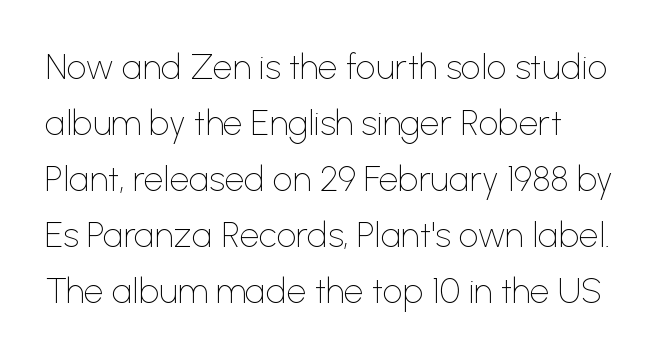
Quick note: not italic, upright. No letter is thick-stroked: the sample isn't bold. The vertical gap from one line to the next is medium. Rule under the text: the space is simply empty.
